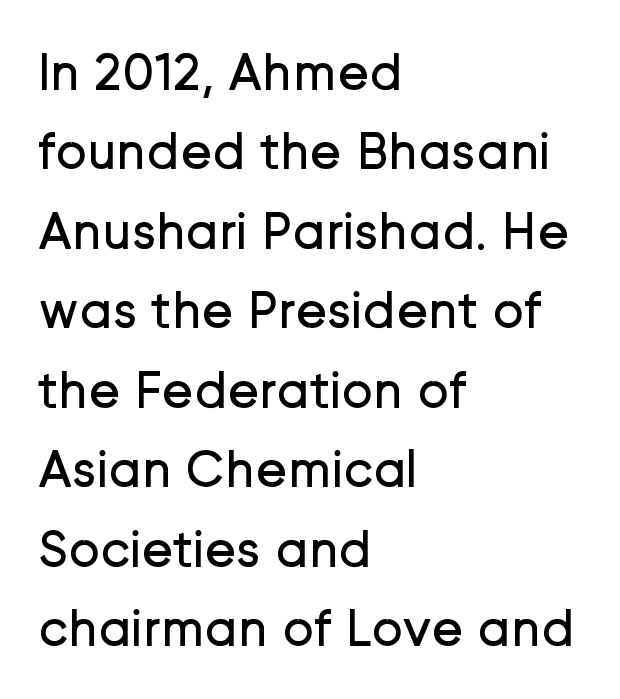
The image shows 53 px regular-weight sans-serif type, upright; set left-aligned, normal line spacing (1.5x), normal letter spacing, not underlined; low stroke contrast and a medium x-height.
